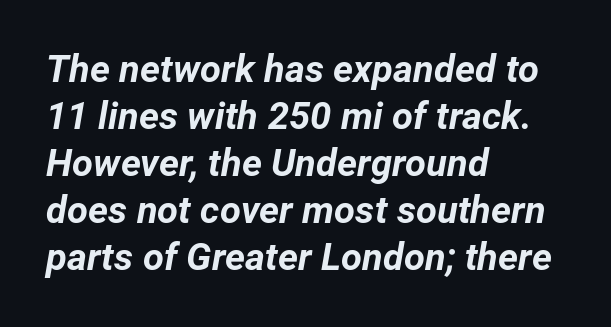
{"italic": "yes", "lean": "right", "slant_degrees": 12, "bold": "yes", "weight": "bold", "width": "normal", "stroke_contrast": "low", "x_height": "medium", "monospaced": "no", "underline": "no", "align": "left", "line_spacing_ratio": 1.24, "letter_spacing": "normal", "letter_spacing_em": 0.0, "glyph_px": 38}
